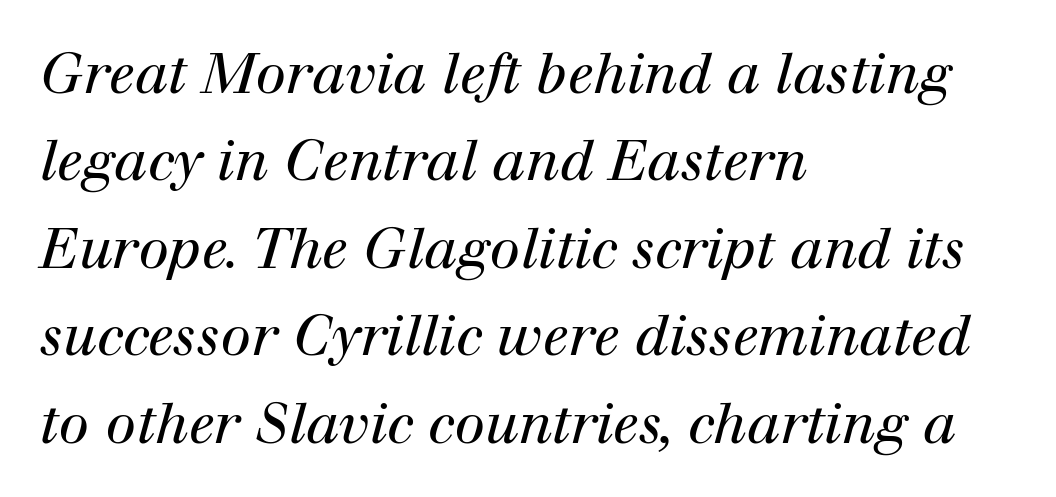
{"serif": "yes", "italic": "yes", "lean": "right", "slant_degrees": 12, "bold": "no", "weight": "regular", "width": "normal", "stroke_contrast": "high", "x_height": "medium", "monospaced": "no", "underline": "no", "align": "left", "line_spacing": "normal", "line_spacing_ratio": 1.59, "letter_spacing": "normal", "letter_spacing_em": 0.0, "glyph_px": 55}
